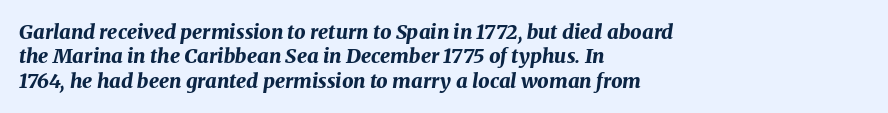
The image shows 20 px bold type, italic (leaning right); set left-aligned, line spacing 1.22x, normal letter spacing, not underlined.
